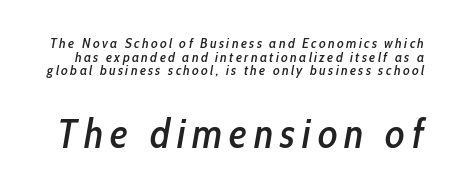
Small over large — that's the arrangement of the two blocks here. Has an underline been added? It has not. These lines are rendered in a variable-pitch font. Posture: slanted.
